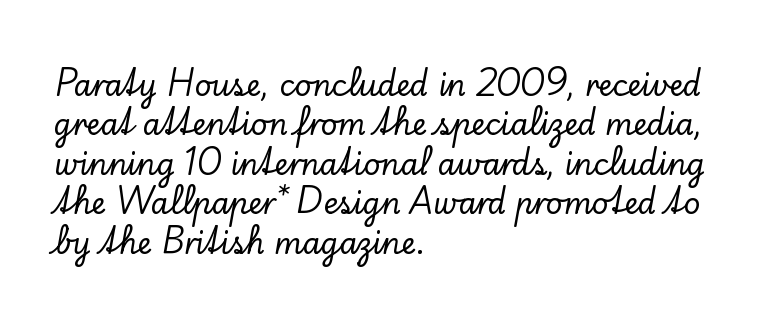
{"serif": "yes", "width": "normal", "stroke_contrast": "low", "x_height": "small", "monospaced": "no", "underline": "no", "align": "left", "line_spacing": "normal", "line_spacing_ratio": 1.36, "letter_spacing": "normal", "letter_spacing_em": 0.0, "glyph_px": 29}
